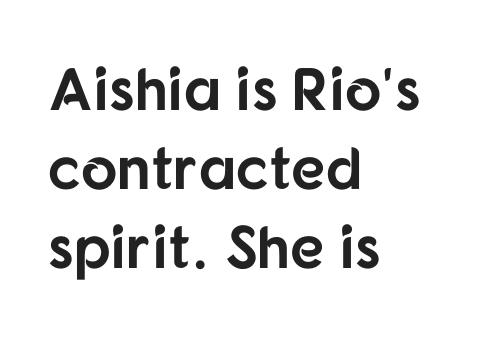
Is there any slant? The stems are plumb. Glyph-to-glyph distance matches everyday printed text. Here the designer chose a conventional face with non-uniform glyph widths. Regular leading.
